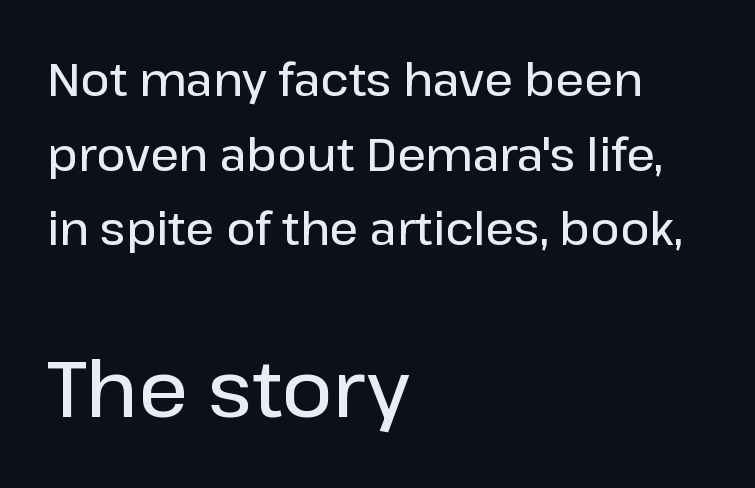
The image shows 78 px semibold sans-serif type, upright; set left-aligned, normal line spacing (1.66x), normal letter spacing, not underlined; the second (bottom) block is 1.73x larger; low stroke contrast and a medium x-height.
